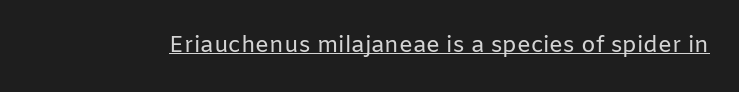
Q: Is the text bold? A: No.
Q: Is the text italic (slanted)? A: No, it is upright.
Q: Is the text underlined? A: Yes.
Q: Is the spacing between letters normal or unusually wide? A: Normal.
